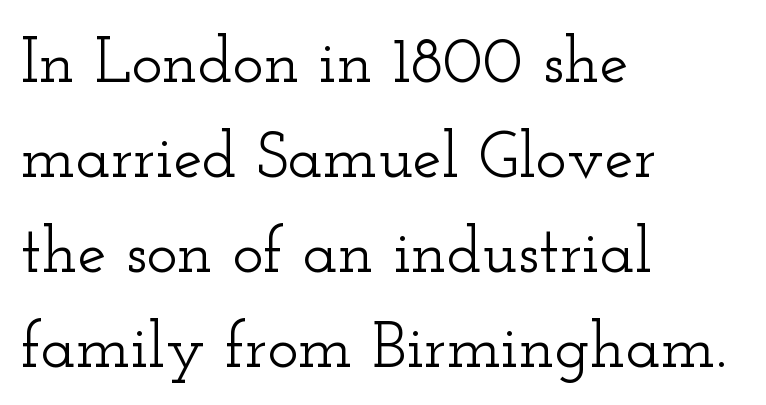
{"serif": "yes", "italic": "no", "width": "wide", "stroke_contrast": "low", "x_height": "small", "monospaced": "no", "underline": "no", "align": "left", "line_spacing": "normal", "line_spacing_ratio": 1.46, "letter_spacing": "normal", "letter_spacing_em": 0.0, "glyph_px": 65}
